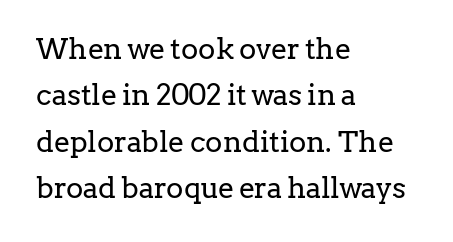
The image shows 29 px regular-weight serif type, upright; set left-aligned, normal line spacing (1.6x), normal letter spacing, not underlined; low stroke contrast and a medium x-height.
